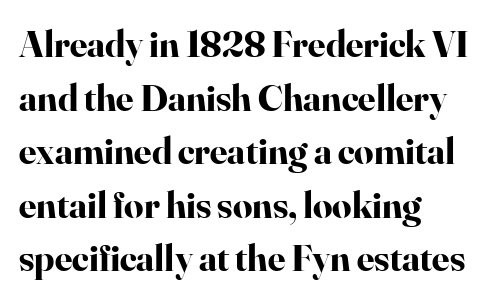
{"serif": "yes", "italic": "no", "bold": "yes", "weight": "bold", "width": "normal", "stroke_contrast": "high", "x_height": "small", "monospaced": "no", "underline": "no", "align": "left", "line_spacing": "normal", "line_spacing_ratio": 1.41, "letter_spacing": "normal", "letter_spacing_em": 0.0, "glyph_px": 38}
